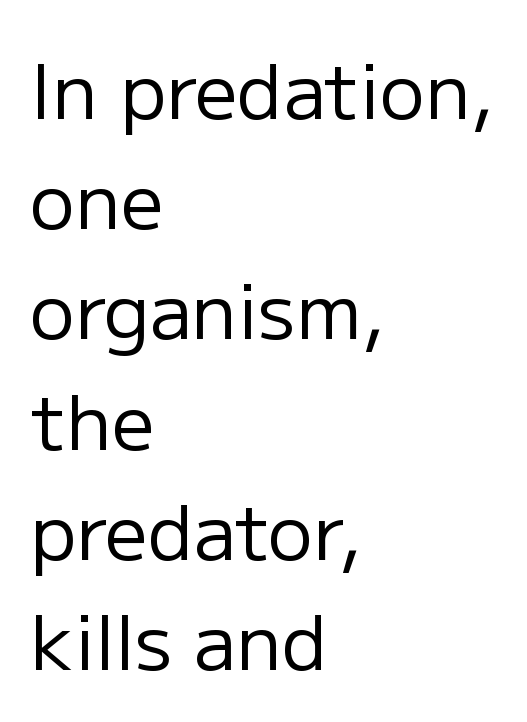
The image shows 76 px regular-weight sans-serif type, upright; set left-aligned, normal line spacing (1.45x), normal letter spacing, not underlined; low stroke contrast and a medium x-height.
